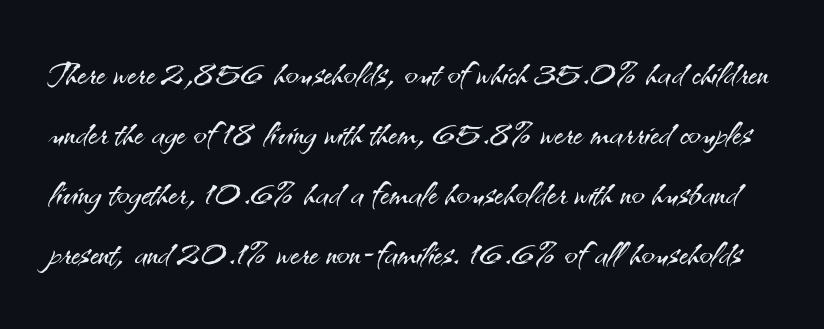
The image shows 48 px light sans-serif type; set normal line spacing (1.25x), normal letter spacing, not underlined; medium stroke contrast and a small x-height.
